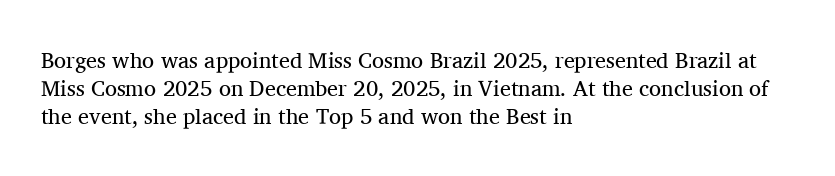
Normally led — the rows are evenly, conventionally spaced. Underlining? Definitely not there. The axis of the letterforms is exactly vertical. The passage is arranged the way most books set body copy — flush left. Default kerning and tracking; the words read as compact shapes.
